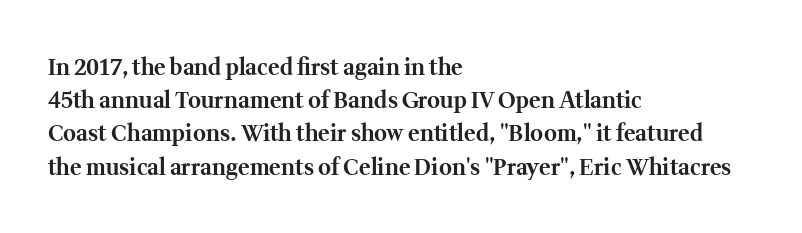
Q: Is the text bold? A: Yes.
Q: Is the text italic (slanted)? A: No, it is upright.
Q: Is the text underlined? A: No.
Q: How is the paragraph aligned? A: Left-aligned.
Q: Is the spacing between letters normal or unusually wide? A: Normal.
Q: Is the spacing between lines tight, normal or loose? A: Normal.
